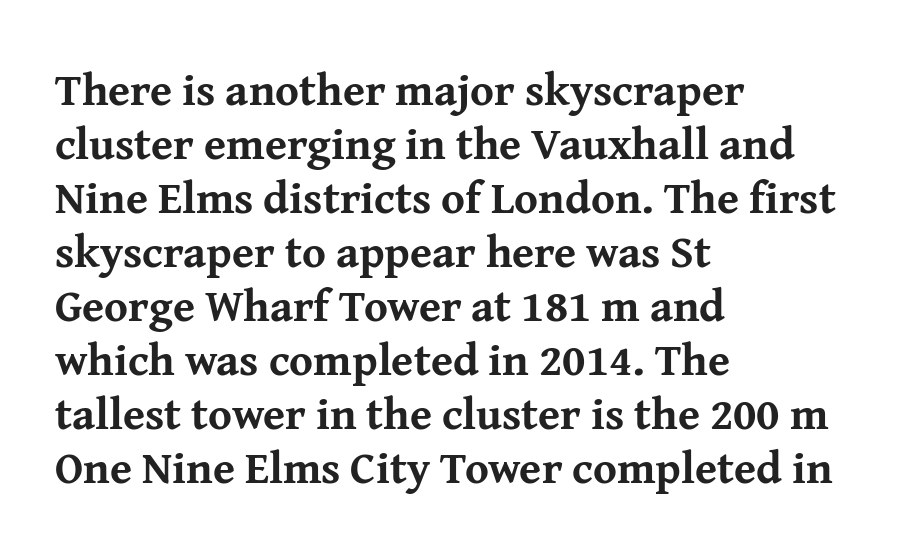
The image shows 45 px bold serif type, upright; set left-aligned, line spacing 1.2x, normal letter spacing, not underlined; medium stroke contrast and a medium x-height.
